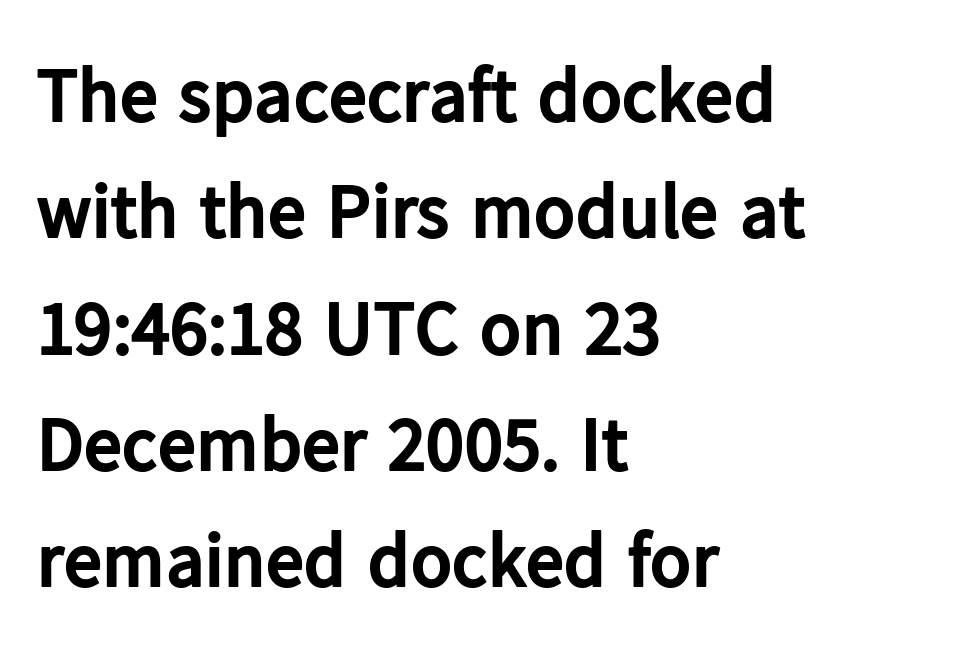
The text block is weighted toward the left margin, trailing off unevenly rightward. The specimen reads as upright at a glance. Standard letterfit; no display-style spreading of the glyphs. Compared with an ordinary text face, these strokes are far heavier — a full bold.
